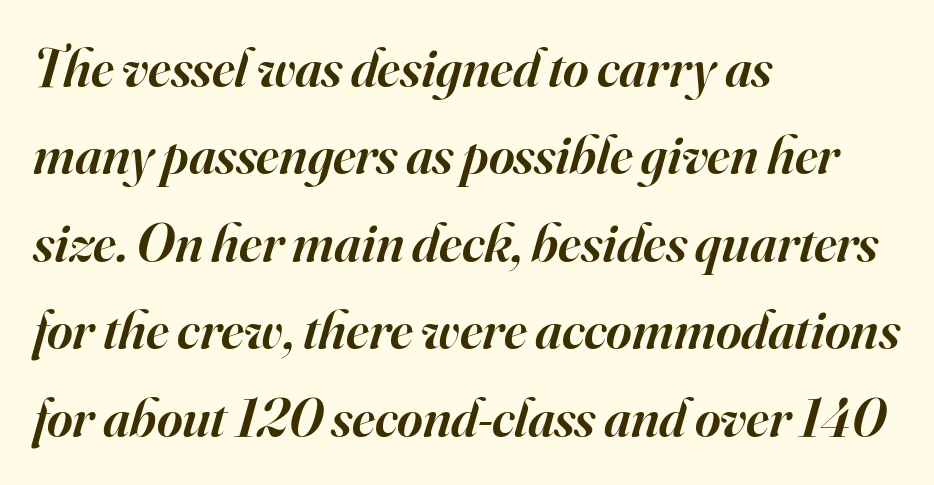
Q: Is the text bold? A: Semi-bold.
Q: Is the text italic (slanted)? A: Yes, it leans right by about 16 degrees.
Q: Is the typeface a serif or a sans-serif typeface? A: Serif.
Q: Is the text underlined? A: No.
Q: How is the paragraph aligned? A: Left-aligned.
Q: Is the spacing between letters normal or unusually wide? A: Normal.
Q: Is the spacing between lines tight, normal or loose? A: Normal.
Q: Width (condensed, normal, or wide)? A: Normal.
Q: Stroke contrast? A: High.
Q: x-height? A: Small.
Q: Monospaced? A: No.
